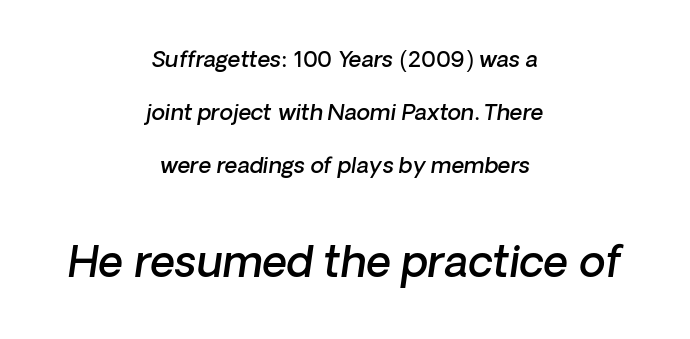
Does the type have serifs? No, each stem ends abruptly. Typesetter's note: demi weight, one step under bold. Honestly, there is no underline to notice here at all. Look at the tracking — it's just the regular setting, nothing added.
